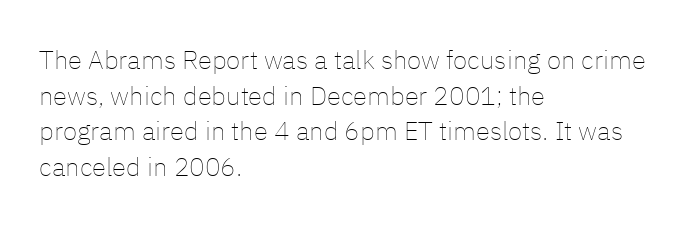
{"italic": "no", "bold": "no", "underline": "no", "align": "left", "line_spacing": "normal", "line_spacing_ratio": 1.37, "letter_spacing": "normal", "letter_spacing_em": 0.0, "glyph_px": 26}
